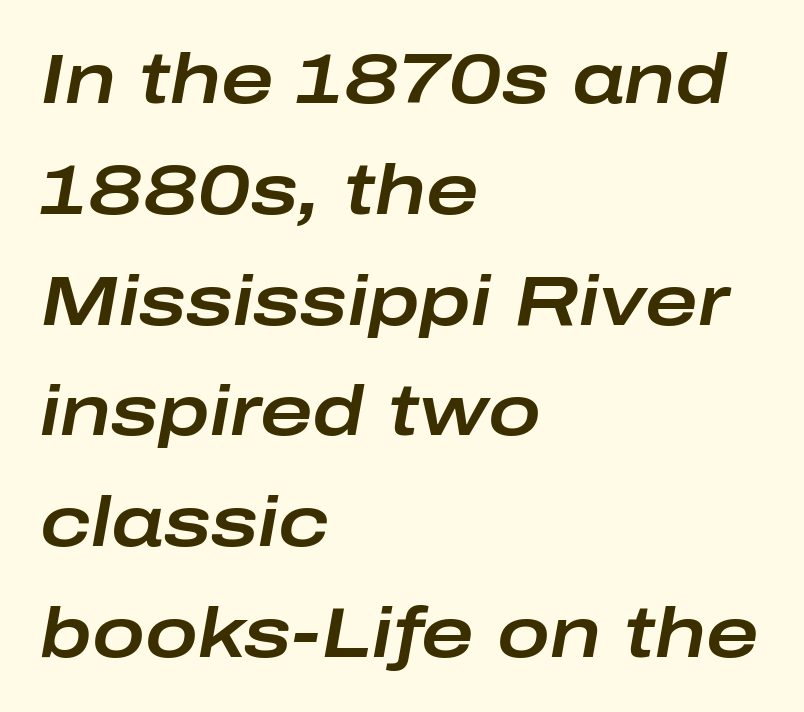
The image shows 71 px wide type, italic (leaning right); set left-aligned, normal line spacing (1.56x), normal letter spacing, not underlined; low stroke contrast and a medium x-height.
